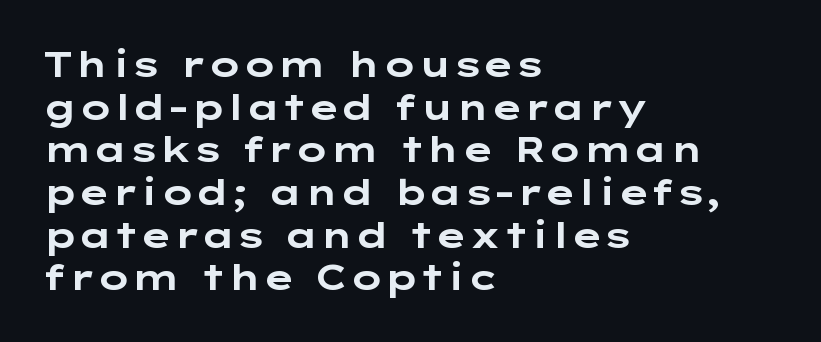
The passage shown is emphatically bold. The type is set solid horizontally, with unmodified tracking. Nothing sits at the stroke ends, so this counts as sans-serif. Quick note: not italic, upright. In CSS terms this would be text-align: left.
